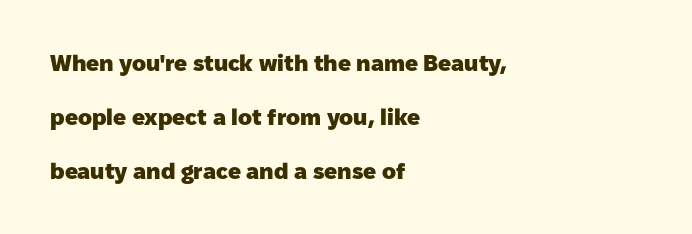
Baseline-to-baseline distance is far greater than the letter height. The gap between lines stays unmarked. Visually the block forms a straight wall on the left and a jagged coastline on the right. The letters stand straight up with perfectly vertical stems. Heavy, bold letterforms.
